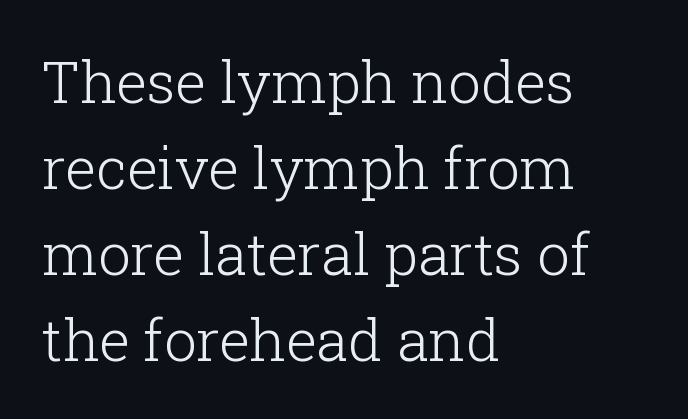
{"serif": "yes", "italic": "no", "bold": "no", "weight": "light", "width": "normal", "stroke_contrast": "low", "x_height": "medium", "monospaced": "no", "underline": "no", "align": "left", "line_spacing": "normal", "line_spacing_ratio": 1.48, "letter_spacing": "normal", "letter_spacing_em": 0.0, "glyph_px": 58}
